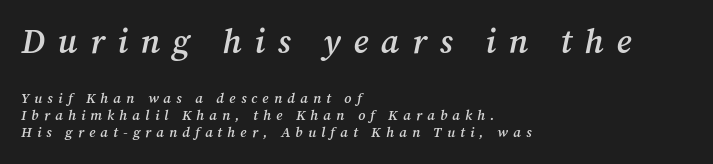
Italic: yes, the glyphs are oblique. Which of the two is more prominent by size? The first, at the top. The face used here is seriffed, in the tradition of book romans. The face used here is proportionally spaced, like ordinary book or web type. A classic flush-left, rag-right setting is used for this passage. Words float on clear page, feet unadorned.
